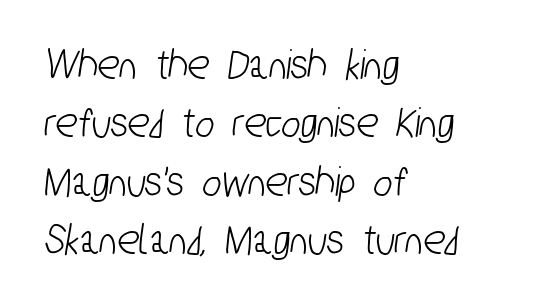
Q: Is the typeface a serif or a sans-serif typeface? A: Sans-serif.
Q: Is the text underlined? A: No.
Q: How is the paragraph aligned? A: Left-aligned.
Q: Is the spacing between letters normal or unusually wide? A: Normal.
Q: Is the spacing between lines tight, normal or loose? A: Normal.
Q: Width (condensed, normal, or wide)? A: Condensed.
Q: Stroke contrast? A: Low.
Q: x-height? A: Medium.
Q: Monospaced? A: No.
